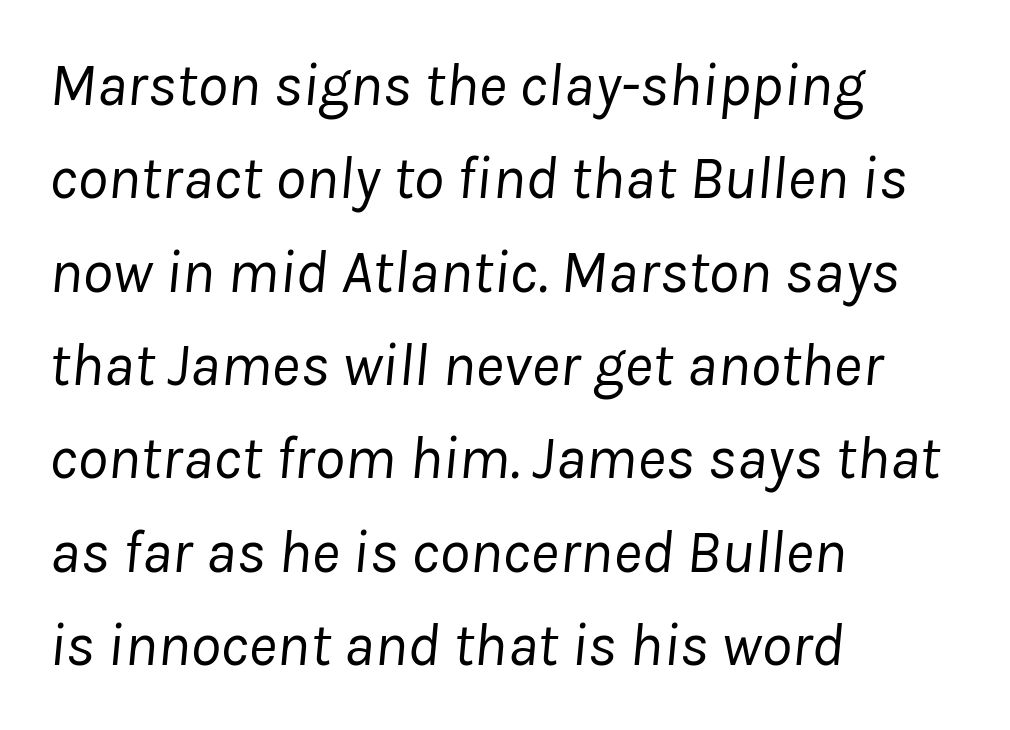
{"italic": "yes", "lean": "right", "slant_degrees": 8, "bold": "no", "weight": "regular", "width": "normal", "stroke_contrast": "low", "x_height": "medium", "monospaced": "no", "underline": "no", "align": "left", "line_spacing": "normal", "line_spacing_ratio": 1.53, "letter_spacing": "normal", "letter_spacing_em": 0.0, "glyph_px": 61}
